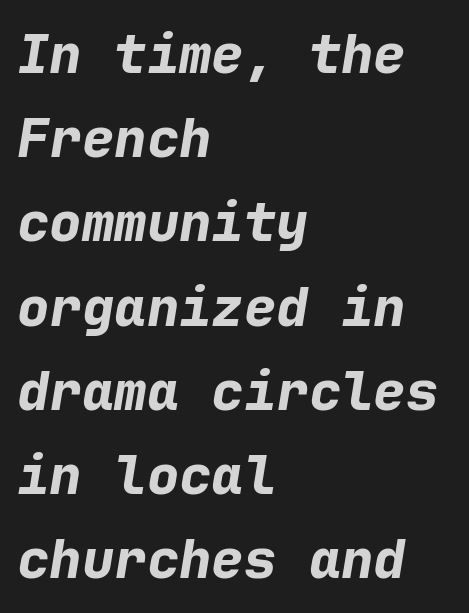
A classic flush-left, rag-right setting is used for this passage. Each glyph is drawn with heavy, bold strokes. The passage shown is not underscored anywhere. Spacing between characters is what you'd get straight out of the box.
